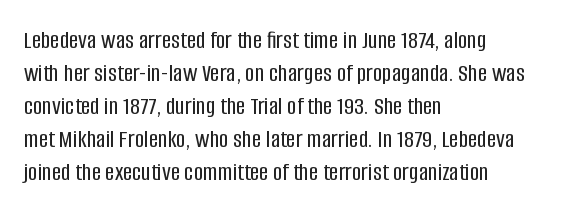
Q: Is the text italic (slanted)? A: No, it is upright.
Q: Is the text underlined? A: No.
Q: How is the paragraph aligned? A: Left-aligned.
Q: Is the spacing between letters normal or unusually wide? A: Normal.
Q: Is the spacing between lines tight, normal or loose? A: Normal.
